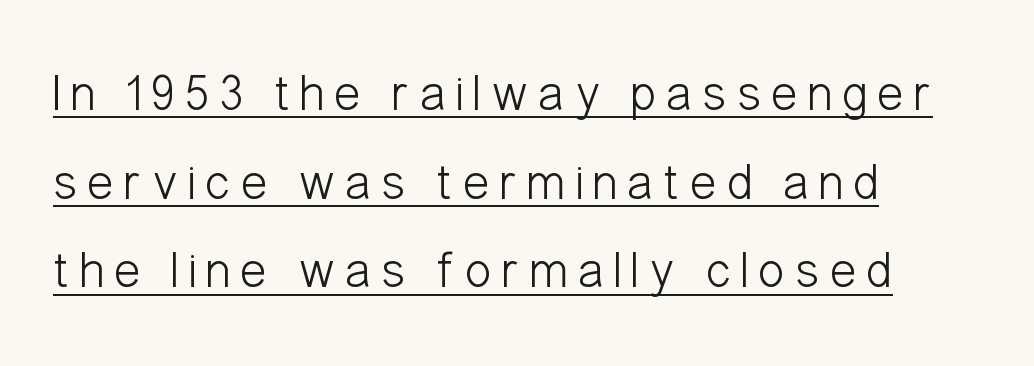
{"serif": "no", "italic": "no", "bold": "no", "weight": "light", "width": "condensed", "stroke_contrast": "low", "x_height": "medium", "monospaced": "no", "underline": "yes", "align": "left", "line_spacing_ratio": 1.74, "glyph_px": 51}
